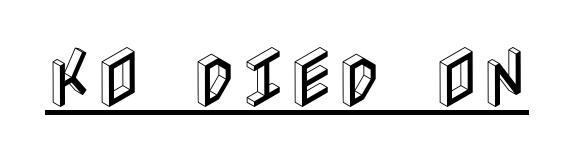
Compared with typical body copy, the letter spacing here is the same. The lettering holds an erect, upright posture throughout. Underline: present.
